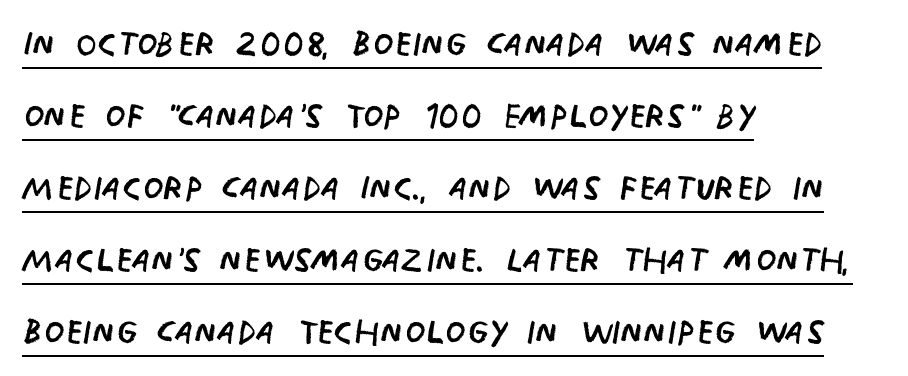
The image shows 47 px regular-weight, condensed sans-serif type; set left-aligned, normal line spacing (1.53x), normal letter spacing, underlined; low stroke contrast and a large x-height.
